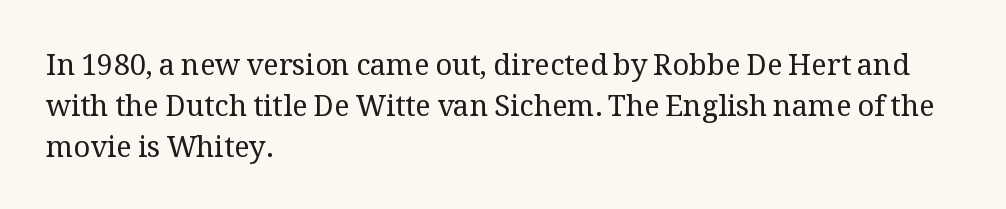
The image shows 29 px regular-weight serif type, upright; set left-aligned, normal line spacing (1.41x), normal letter spacing, not underlined; medium stroke contrast and a medium x-height.
